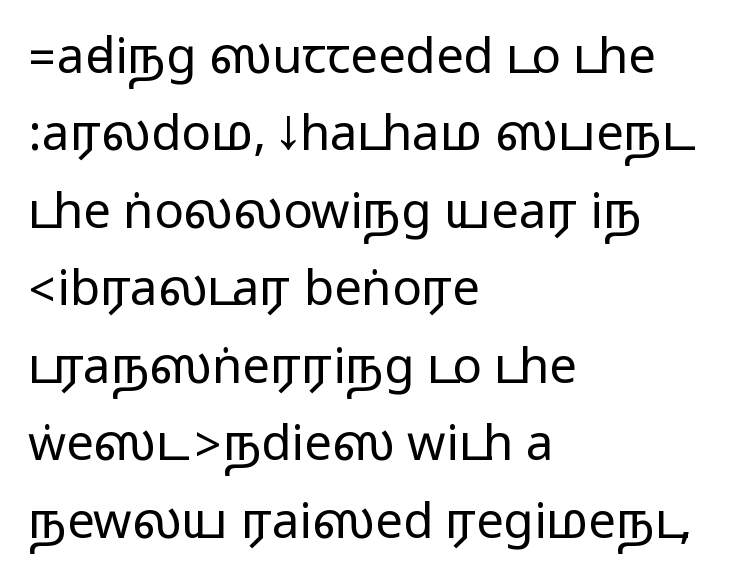
The image shows 49 px wide sans-serif type, upright; set left-aligned, normal line spacing (1.58x), normal letter spacing, not underlined; medium stroke contrast.
